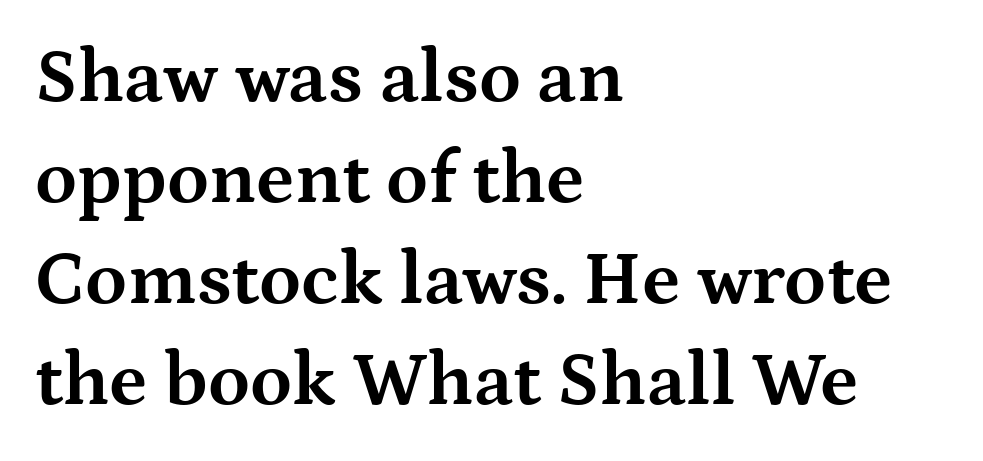
Q: Is the text bold? A: Yes.
Q: Is the text italic (slanted)? A: No, it is upright.
Q: Is the typeface a serif or a sans-serif typeface? A: Serif.
Q: Is the text underlined? A: No.
Q: How is the paragraph aligned? A: Left-aligned.
Q: Is the spacing between letters normal or unusually wide? A: Normal.
Q: Is the spacing between lines tight, normal or loose? A: Normal.
Q: Width (condensed, normal, or wide)? A: Wide.
Q: Stroke contrast? A: Medium.
Q: x-height? A: Medium.
Q: Monospaced? A: No.
